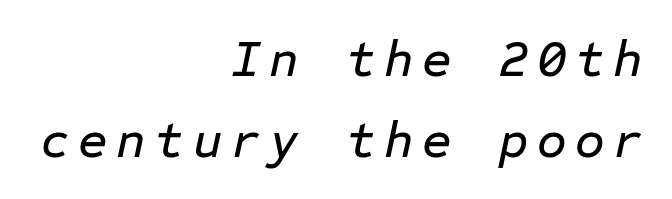
{"italic": "yes", "lean": "right", "slant_degrees": 12, "width": "normal", "stroke_contrast": "low", "x_height": "medium", "monospaced": "yes", "underline": "no", "align": "right", "line_spacing": "normal", "line_spacing_ratio": 1.59, "glyph_px": 51}
